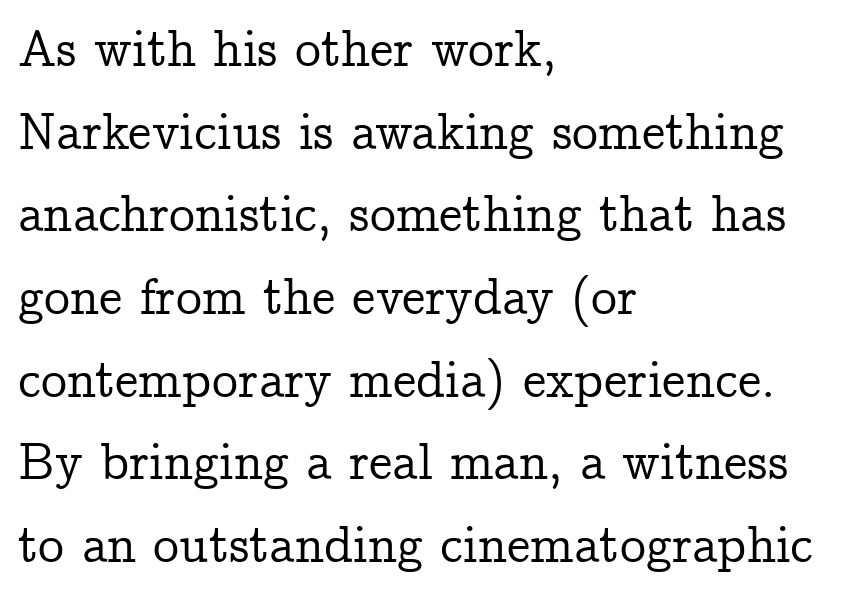
Words float on clear page, feet unadorned. The face used here is proportionally spaced, like ordinary book or web type. Little horizontal feet cap the strokes, marking this as serif type. These lines were composed using upright roman letters. Words appear dense and cohesive because spacing is normal.
